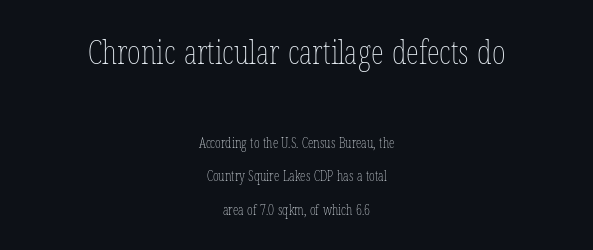
Type without underlining. Is the letter spacing exaggerated? No — it looks like the ordinary default. Posture: vertical. In terms of leading, this rendering errs on the spacious side. Think of a printed novel: that variable character pitch is what you see here.
